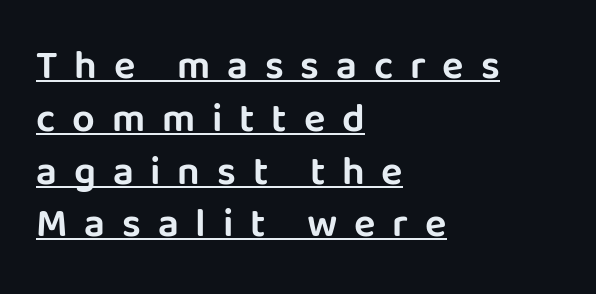
Interline gaps are of average width in this sample. Every word sits above its own underline. Here the designer chose a conventional face with non-uniform glyph widths. This rendering uses left alignment, leaving the right contour irregular. Is there any slant? The stems are plumb.
